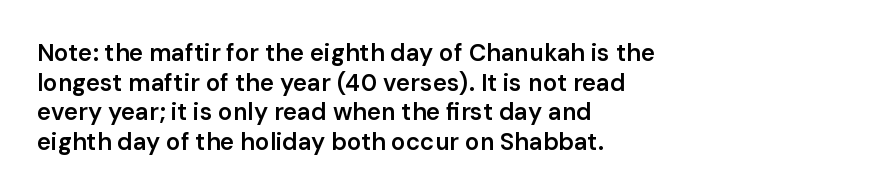
The image shows 24 px text type, upright; set left-aligned, line spacing 1.23x, normal letter spacing, not underlined.
